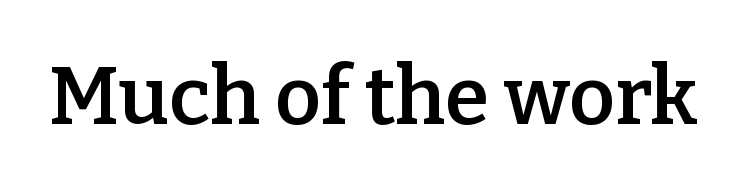
The image shows 80 px semibold serif type, upright; set normal letter spacing, not underlined; low stroke contrast and a medium x-height.
